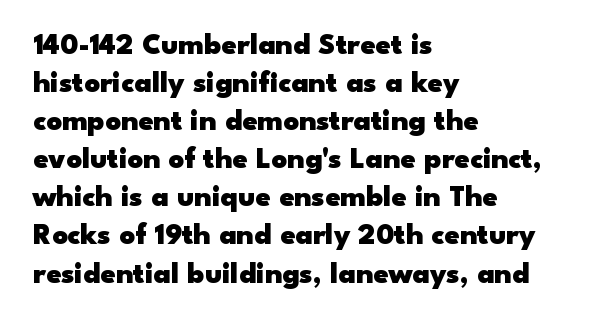
Q: Is the text bold? A: Yes.
Q: Is the text italic (slanted)? A: No, it is upright.
Q: Is the typeface a serif or a sans-serif typeface? A: Sans-serif.
Q: Is the text underlined? A: No.
Q: How is the paragraph aligned? A: Left-aligned.
Q: Is the spacing between letters normal or unusually wide? A: Normal.
Q: Is the spacing between lines tight, normal or loose? A: Normal.
Q: Width (condensed, normal, or wide)? A: Wide.
Q: Stroke contrast? A: Low.
Q: x-height? A: Small.
Q: Monospaced? A: No.
